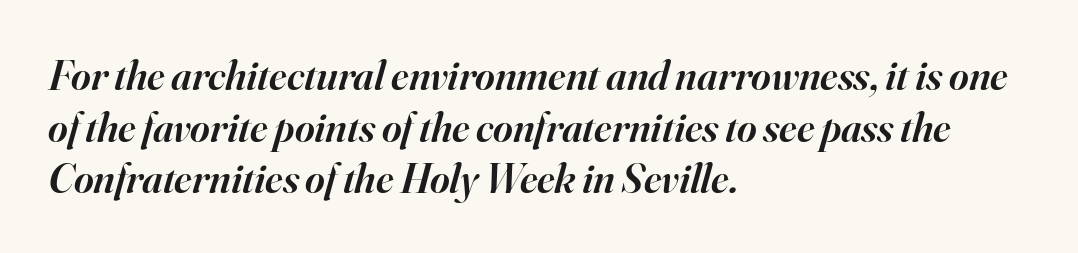
Type without underlining. How are the letters spaced? Ordinarily, with no added tracking. Looks like regular typesetting: each glyph gets only the width it needs. Tall strokes in this sample are angled rather than plumb.
